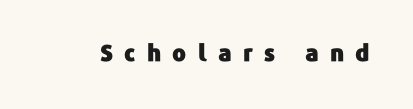
Look at the tracking — it's clearly loosened, letters drifting apart. Notice how the stems are strictly vertical — no italics here. Underlining? Definitely not there.
